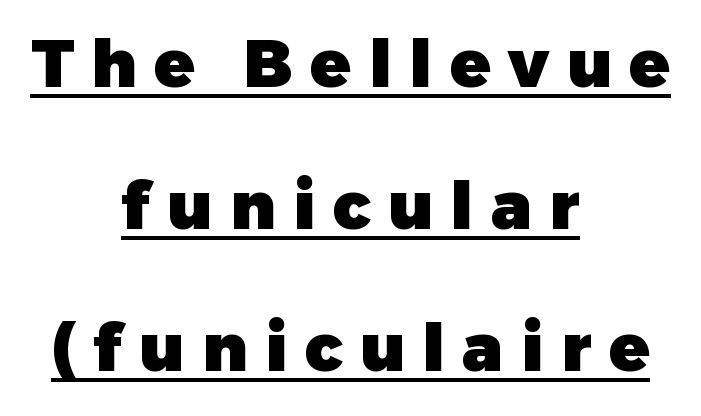
{"serif": "no", "italic": "no", "bold": "yes", "weight": "heavy", "width": "normal", "stroke_contrast": "low", "x_height": "medium", "monospaced": "no", "underline": "yes", "align": "center", "line_spacing": "loose", "line_spacing_ratio": 2.12, "letter_spacing": "wide", "letter_spacing_em": 0.26, "glyph_px": 67}
